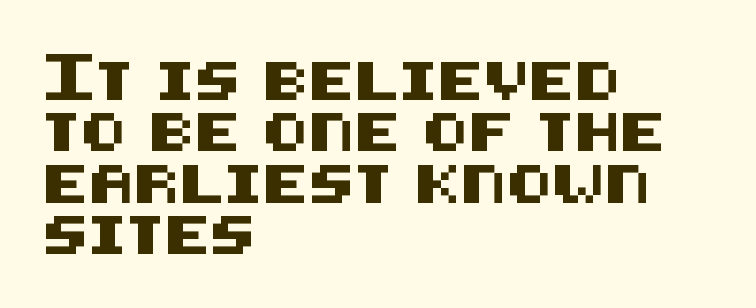
The image shows 38 px sans-serif type, upright; set left-aligned, normal line spacing (1.35x), normal letter spacing, not underlined; medium stroke contrast and a large x-height.
